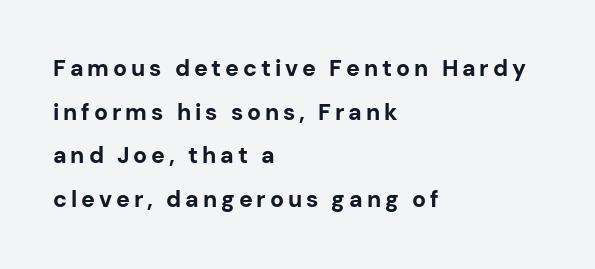
The image shows 23 px bold type, upright; set left-aligned, loose line spacing (1.9x), not underlined.
